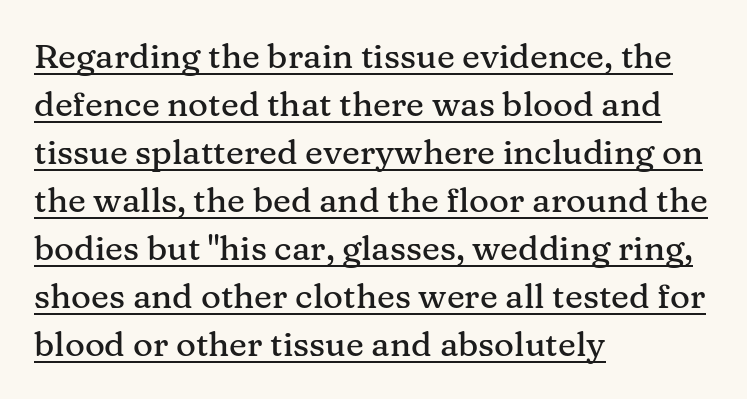
The image shows 34 px serif type, upright; set left-aligned, normal line spacing (1.41x), normal letter spacing, underlined; medium stroke contrast and a medium x-height.
